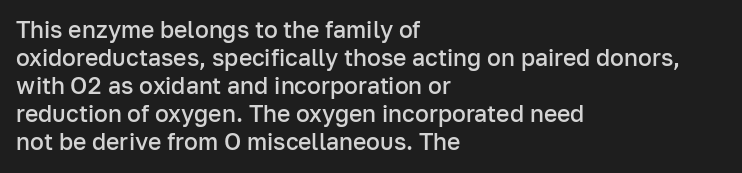
{"italic": "no", "bold": "semi", "underline": "no", "align": "left", "line_spacing_ratio": 1.22, "letter_spacing": "normal", "letter_spacing_em": 0.0, "glyph_px": 23}
